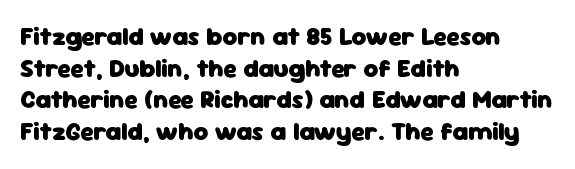
{"italic": "no", "bold": "yes", "underline": "no", "align": "left", "line_spacing": "normal", "line_spacing_ratio": 1.27, "letter_spacing": "normal", "letter_spacing_em": 0.0, "glyph_px": 25}
